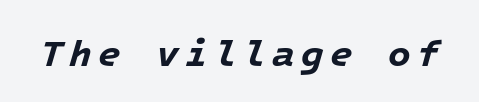
Posture: slanted. The string is rendered with underlining switched off. Notice how thick the strokes are: this is what a full bold looks like. Fixed-width glyphs throughout — classic coding-font behaviour.
